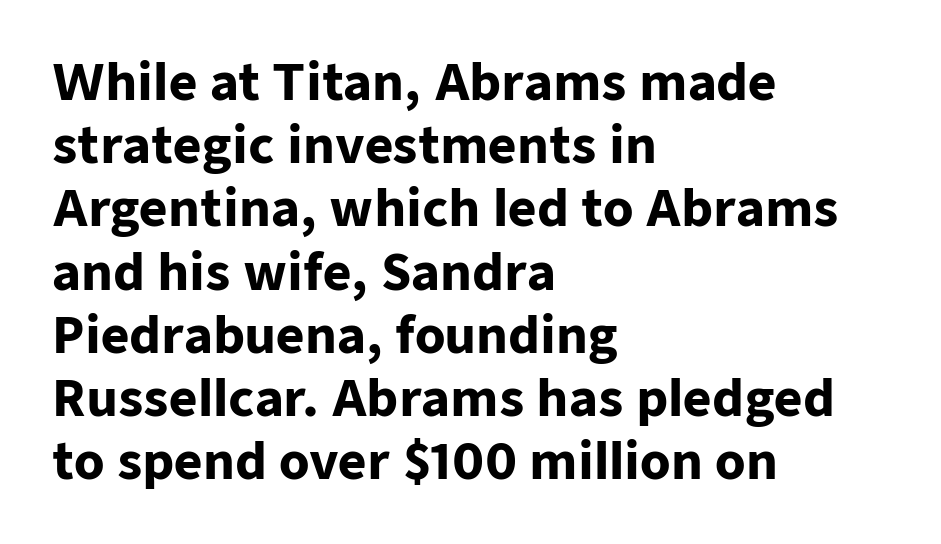
The image shows 49 px heavy sans-serif type, upright; set left-aligned, normal line spacing (1.29x), normal letter spacing, not underlined; low stroke contrast and a medium x-height.
